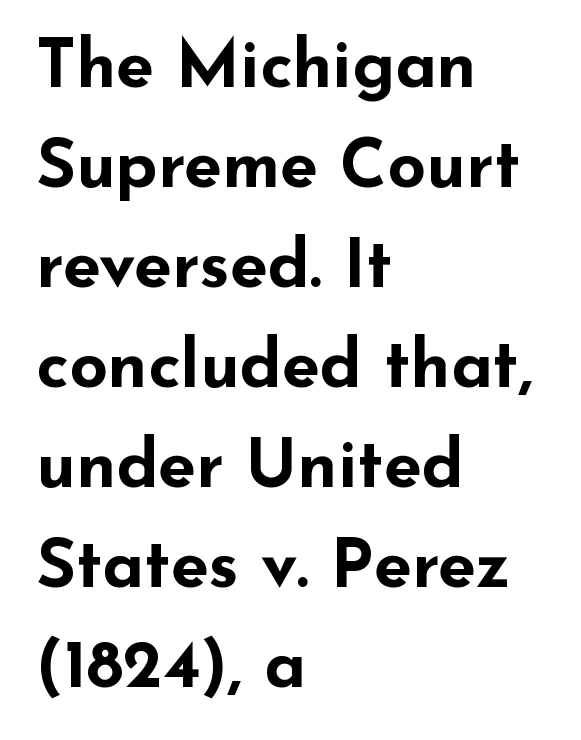
These words are printed bold, with thick strokes throughout. This rendering features lettering with no underline. Students, observe: this is what conventionally led text looks like. The rendering keeps characters at their native spacing. No italicization has been applied; the sample stays upright.
